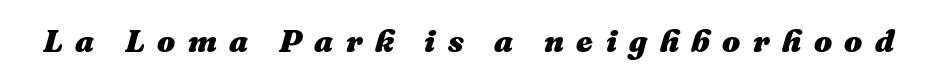
Quick note: underline off. Varying glyph widths throughout — classic text-font behaviour. There's an unmistakable incline to the writing here. This rendering widens character spacing well past its baseline value.
